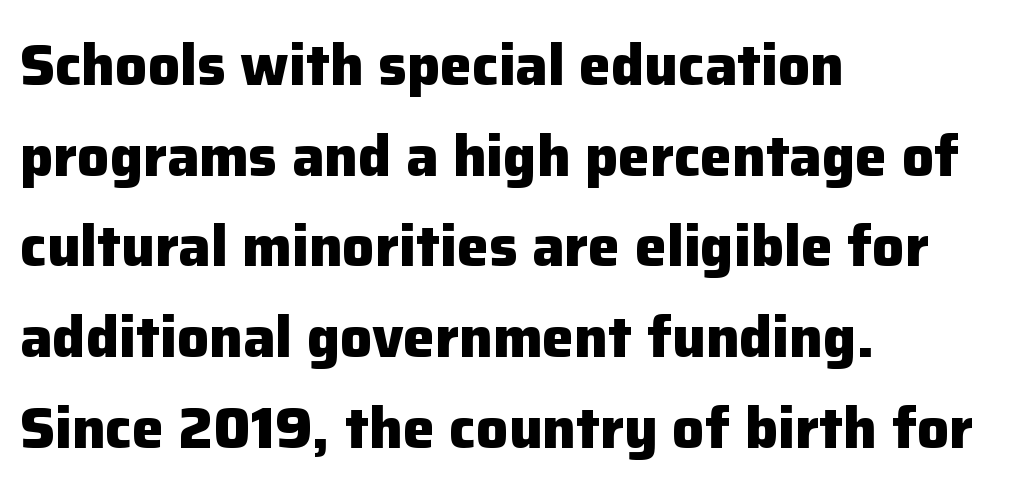
The image shows 57 px heavy sans-serif type, upright; set left-aligned, normal line spacing (1.59x), normal letter spacing, not underlined; low stroke contrast and a medium x-height.
